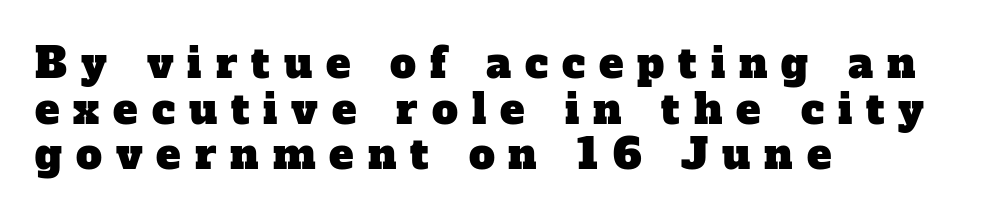
Q: Is the typeface a serif or a sans-serif typeface? A: Serif.
Q: Is the text underlined? A: No.
Q: How is the paragraph aligned? A: Left-aligned.
Q: Is the spacing between letters normal or unusually wide? A: Unusually wide.
Q: Is the spacing between lines tight, normal or loose? A: Tight.
Q: Width (condensed, normal, or wide)? A: Normal.
Q: Stroke contrast? A: Low.
Q: x-height? A: Medium.
Q: Monospaced? A: No.
